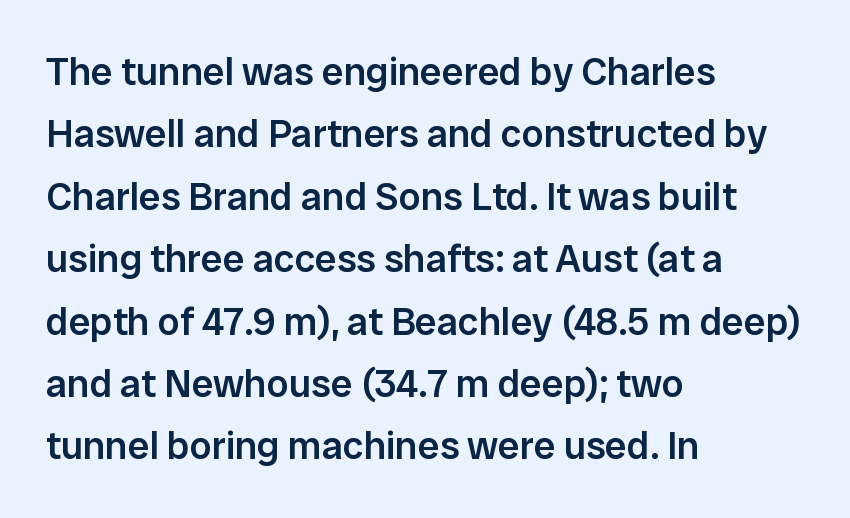
Look at the stroke-to-counter ratio: somewhat heavy, a semibold. Each new line begins a customary step beneath the previous one. This sample has the flowing, uneven cadence of proportional lettering. The strip under each line holds only bare page. Horizontally, the lines are justified to the leading edge only.
